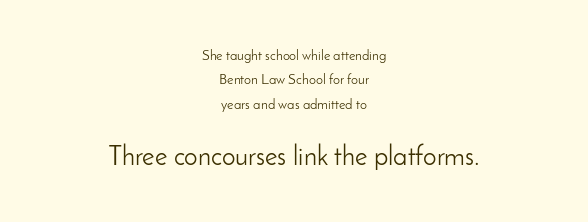
{"italic": "no", "bold": "no", "underline": "no", "align": "center", "line_spacing_ratio": 1.75, "letter_spacing": "normal", "letter_spacing_em": 0.0, "larger_block": "second", "size_ratio": 1.93, "glyph_px": 27}
